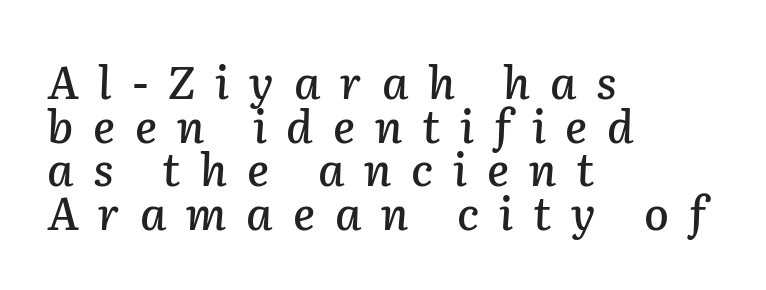
The image shows 45 px text type, italic (leaning right); set left-aligned, tight line spacing (0.97x), unusually wide letter spacing (+0.44 em), not underlined; low stroke contrast and a medium x-height.
